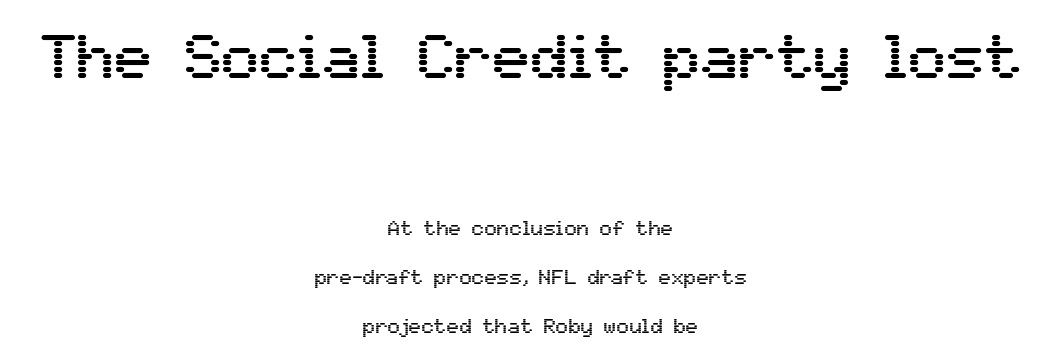
{"serif": "no", "italic": "no", "width": "normal", "stroke_contrast": "medium", "x_height": "medium", "monospaced": "no", "underline": "no", "align": "center", "line_spacing": "loose", "line_spacing_ratio": 2.34, "letter_spacing": "normal", "letter_spacing_em": 0.0, "larger_block": "first", "size_ratio": 3.0, "glyph_px": 63}
